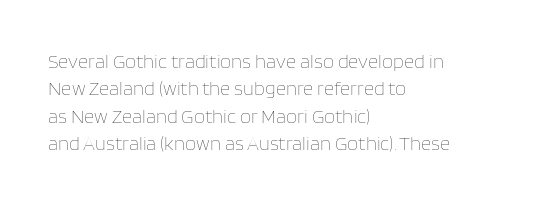
{"italic": "no", "bold": "no", "underline": "no", "align": "left", "line_spacing": "normal", "line_spacing_ratio": 1.37, "letter_spacing": "normal", "letter_spacing_em": 0.0, "glyph_px": 20}
